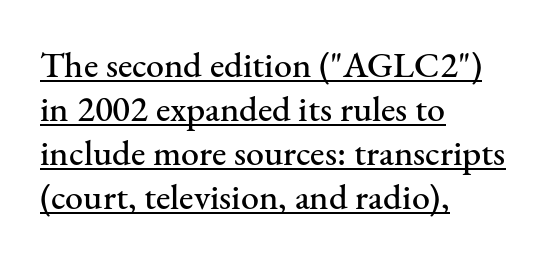
{"serif": "yes", "italic": "no", "width": "normal", "stroke_contrast": "medium", "x_height": "small", "monospaced": "no", "underline": "yes", "align": "left", "line_spacing_ratio": 1.22, "letter_spacing": "normal", "letter_spacing_em": 0.0, "glyph_px": 36}
